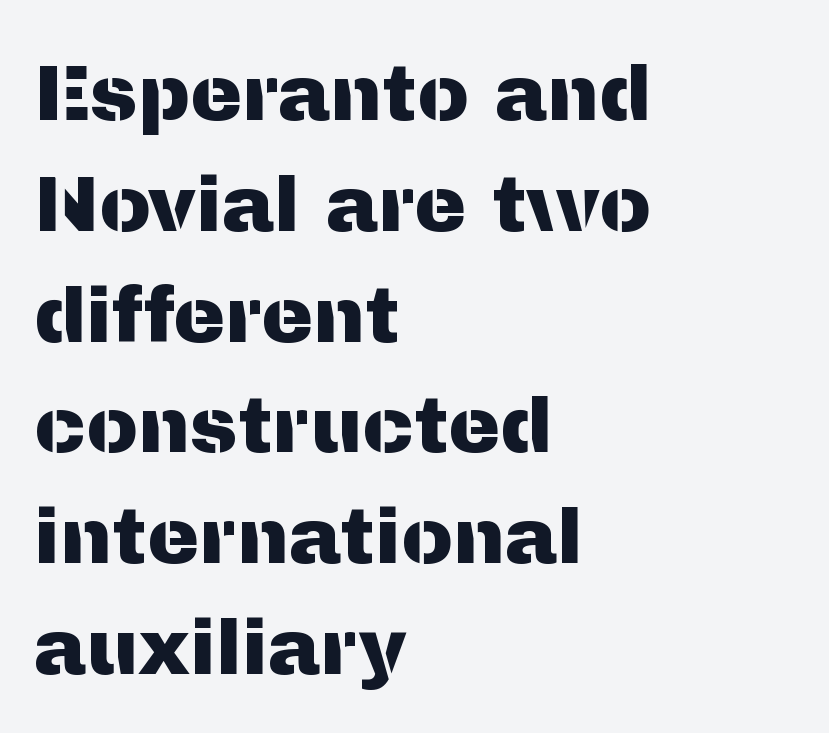
Q: Is the text italic (slanted)? A: No, it is upright.
Q: Is the typeface a serif or a sans-serif typeface? A: Sans-serif.
Q: Is the text underlined? A: No.
Q: How is the paragraph aligned? A: Left-aligned.
Q: Is the spacing between letters normal or unusually wide? A: Normal.
Q: Is the spacing between lines tight, normal or loose? A: Normal.
Q: Width (condensed, normal, or wide)? A: Normal.
Q: Stroke contrast? A: Medium.
Q: x-height? A: Medium.
Q: Monospaced? A: No.
